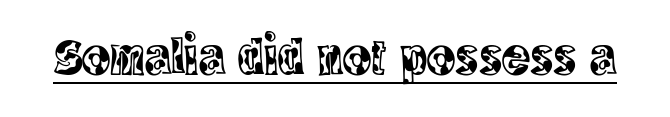
Q: Is the text italic (slanted)? A: No, it is upright.
Q: Is the typeface a serif or a sans-serif typeface? A: Serif.
Q: Is the text underlined? A: Yes.
Q: Is the spacing between letters normal or unusually wide? A: Normal.
Q: Width (condensed, normal, or wide)? A: Condensed.
Q: x-height? A: Large.
Q: Monospaced? A: No.
